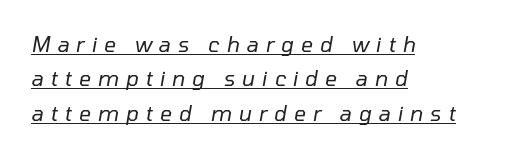
Q: Is the text bold? A: No.
Q: Is the text italic (slanted)? A: Yes, it leans right by about 10 degrees.
Q: Is the text underlined? A: Yes.
Q: How is the paragraph aligned? A: Left-aligned.
Q: Is the spacing between letters normal or unusually wide? A: Unusually wide.
Q: Is the spacing between lines tight, normal or loose? A: Normal.
